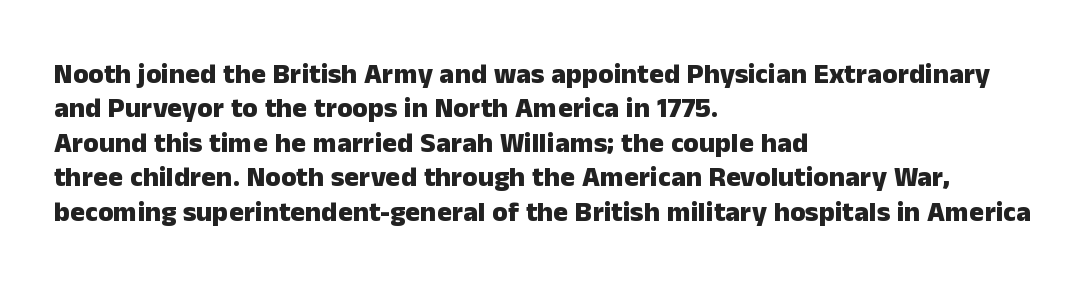
{"serif": "no", "italic": "no", "bold": "yes", "weight": "heavy", "width": "normal", "stroke_contrast": "low", "x_height": "medium", "monospaced": "no", "underline": "no", "align": "left", "line_spacing_ratio": 1.23, "letter_spacing": "normal", "letter_spacing_em": 0.0, "glyph_px": 28}
